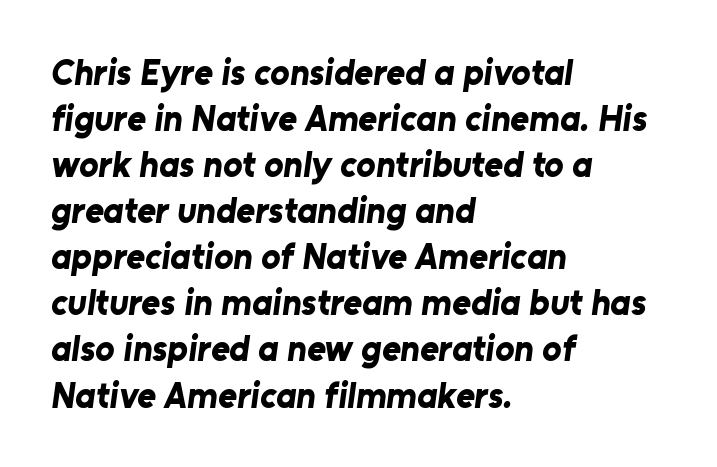
{"serif": "no", "bold": "yes", "weight": "bold", "width": "normal", "stroke_contrast": "low", "x_height": "medium", "monospaced": "no", "underline": "no", "align": "left", "line_spacing": "normal", "line_spacing_ratio": 1.28, "letter_spacing": "normal", "letter_spacing_em": 0.0, "glyph_px": 36}
